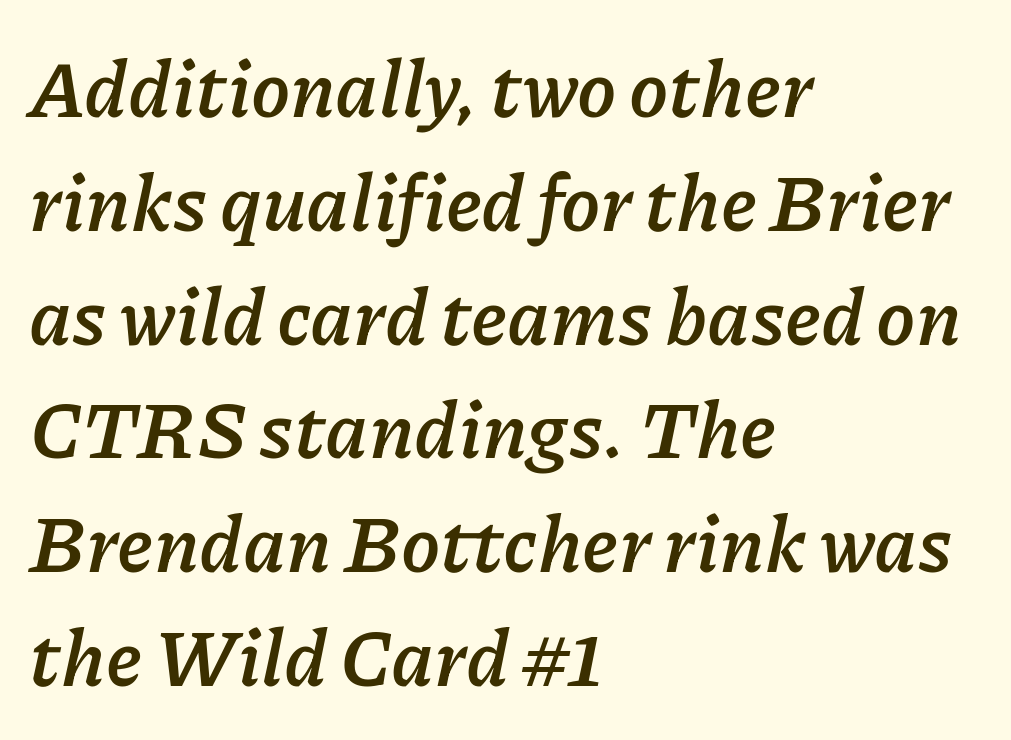
Spacing verdict: proportional, widths tailored to each character. The passage is arranged the way most books set body copy — flush left. The horizontal fit of the characters is conventional and even. Heft: maximum for text — a bold. A typesetter would call this leading conventional body-copy spacing.
